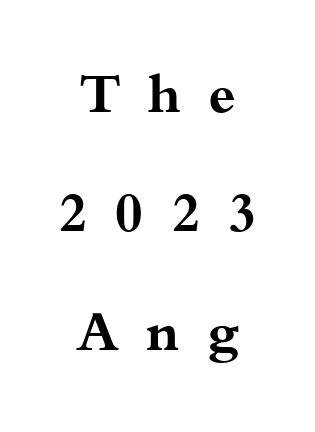
In CSS terms this would be text-align: center. Just letters on the line, the space beneath them empty. Compared with typical paragraphs, the rows here are farther apart. The letterforms stand isolated, each surrounded by extra space. Notice how thick the strokes are: this is what a full bold looks like. Notice how the stems are strictly vertical — no italics here.
